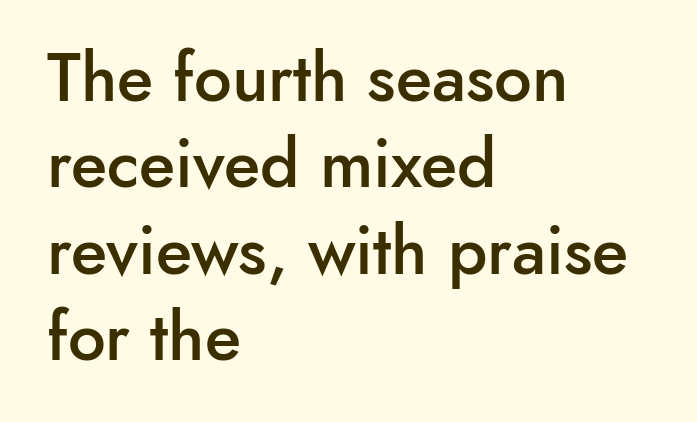
{"serif": "no", "italic": "no", "bold": "semi", "weight": "semibold", "width": "normal", "stroke_contrast": "low", "x_height": "small", "monospaced": "no", "underline": "no", "align": "left", "line_spacing": "normal", "line_spacing_ratio": 1.29, "letter_spacing": "normal", "letter_spacing_em": 0.0, "glyph_px": 67}
